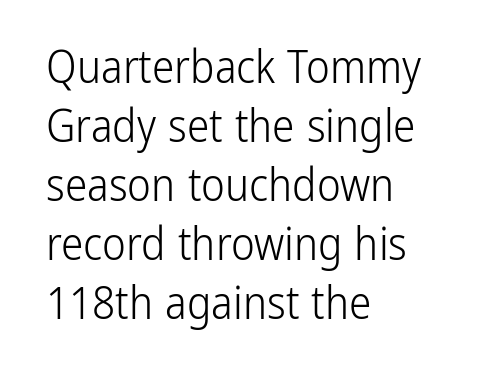
The image shows 45 px light, condensed sans-serif type, upright; set left-aligned, normal line spacing (1.31x), normal letter spacing, not underlined; low stroke contrast and a medium x-height.
